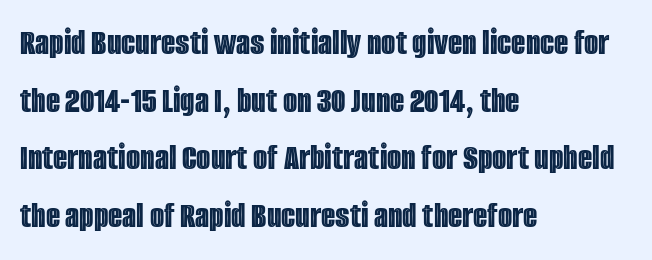
Q: Is the text italic (slanted)? A: No, it is upright.
Q: Is the text underlined? A: No.
Q: How is the paragraph aligned? A: Left-aligned.
Q: Is the spacing between letters normal or unusually wide? A: Normal.
Q: Is the spacing between lines tight, normal or loose? A: Normal.
Q: Width (condensed, normal, or wide)? A: Condensed.
Q: x-height? A: Large.
Q: Monospaced? A: No.
